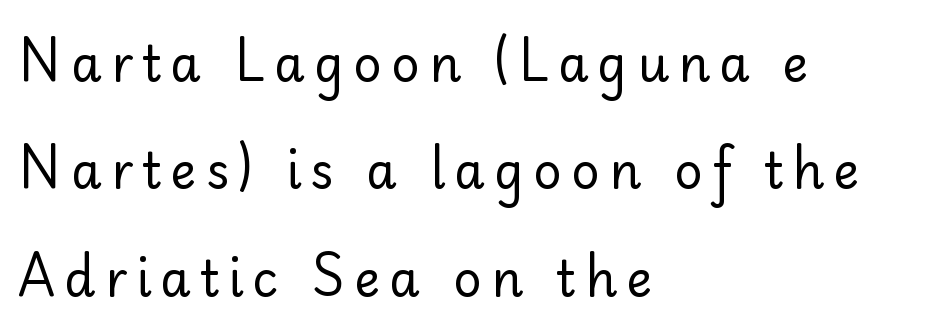
The image shows 49 px regular-weight sans-serif type, upright; set left-aligned, loose line spacing (2.19x), not underlined; low stroke contrast and a small x-height.
